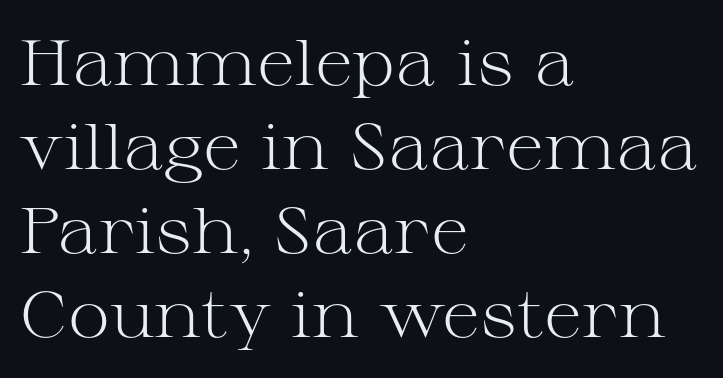
{"serif": "yes", "italic": "no", "bold": "no", "weight": "light", "width": "wide", "stroke_contrast": "medium", "x_height": "medium", "monospaced": "no", "underline": "no", "align": "left", "line_spacing": "normal", "line_spacing_ratio": 1.31, "letter_spacing": "normal", "letter_spacing_em": 0.0, "glyph_px": 64}
